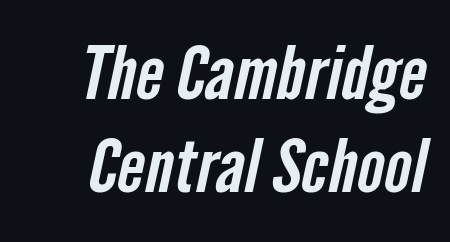
The image shows 73 px condensed sans-serif type; set normal line spacing (1.28x), normal letter spacing, not underlined; low stroke contrast and a medium x-height.
